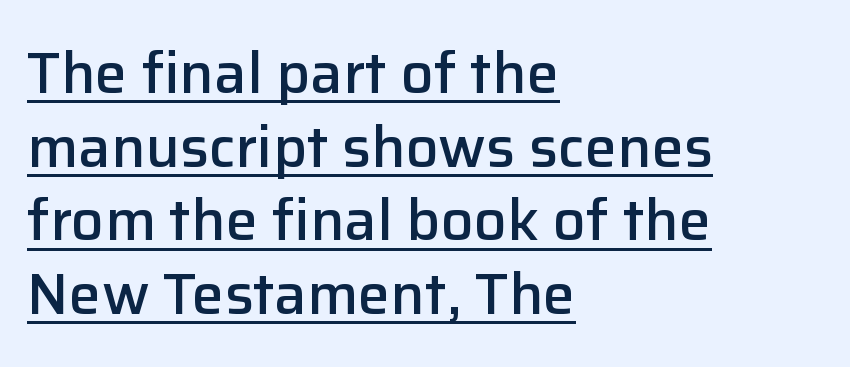
{"serif": "no", "italic": "no", "bold": "semi", "weight": "semibold", "width": "normal", "stroke_contrast": "low", "x_height": "medium", "monospaced": "no", "underline": "yes", "align": "left", "line_spacing": "normal", "line_spacing_ratio": 1.27, "letter_spacing": "normal", "letter_spacing_em": 0.0, "glyph_px": 58}
